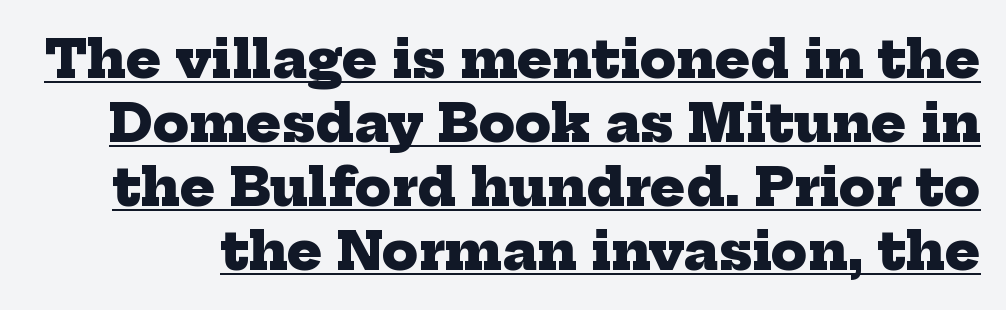
The passage shown is typeset with a serif family. The gaps between neighbouring characters are ordinary and unremarkable. A baseline rule has been typeset under these characters. Heavy-handed strokes throughout: this text is bold. The rendering uses natural spacing where letterforms have individual widths.
